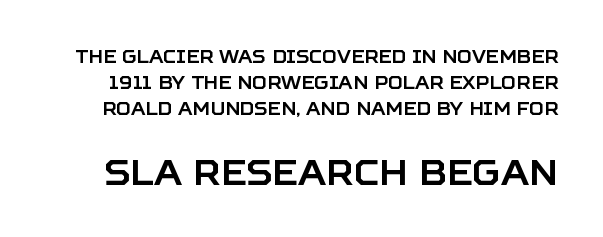
Q: Is the text italic (slanted)? A: No, it is upright.
Q: Is the typeface a serif or a sans-serif typeface? A: Sans-serif.
Q: Is the text underlined? A: No.
Q: Is the spacing between letters normal or unusually wide? A: Normal.
Q: Is the spacing between lines tight, normal or loose? A: Normal.
Q: Which block of text is set in a larger size, the first (top) or the second (bottom)? A: The second (bottom) one.
Q: Width (condensed, normal, or wide)? A: Normal.
Q: Stroke contrast? A: Low.
Q: x-height? A: Large.
Q: Monospaced? A: No.
